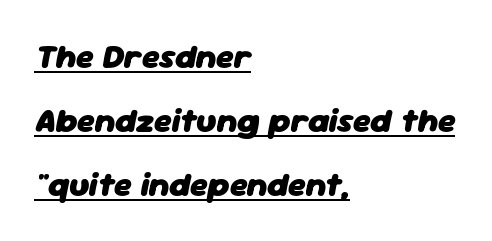
Q: Is the text bold? A: Yes.
Q: Is the text italic (slanted)? A: Yes, it leans right by about 11 degrees.
Q: Is the text underlined? A: Yes.
Q: How is the paragraph aligned? A: Left-aligned.
Q: Is the spacing between letters normal or unusually wide? A: Normal.
Q: Width (condensed, normal, or wide)? A: Normal.
Q: Stroke contrast? A: Low.
Q: x-height? A: Medium.
Q: Monospaced? A: No.
